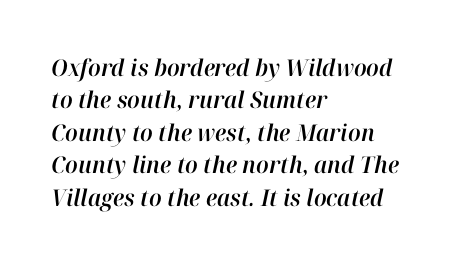
{"italic": "yes", "lean": "right", "slant_degrees": 12, "underline": "no", "align": "left", "line_spacing": "normal", "line_spacing_ratio": 1.41, "letter_spacing": "normal", "letter_spacing_em": 0.0, "glyph_px": 23}
